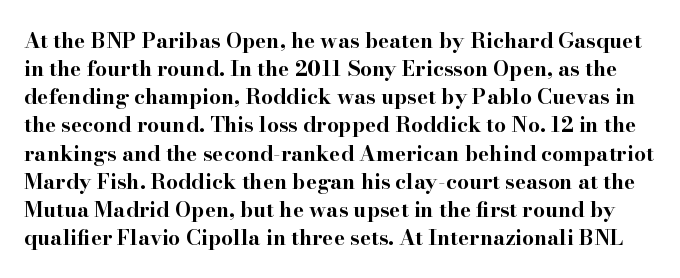
{"italic": "no", "bold": "yes", "underline": "no", "line_spacing": "normal", "line_spacing_ratio": 1.34, "letter_spacing": "normal", "letter_spacing_em": 0.0, "glyph_px": 21}
